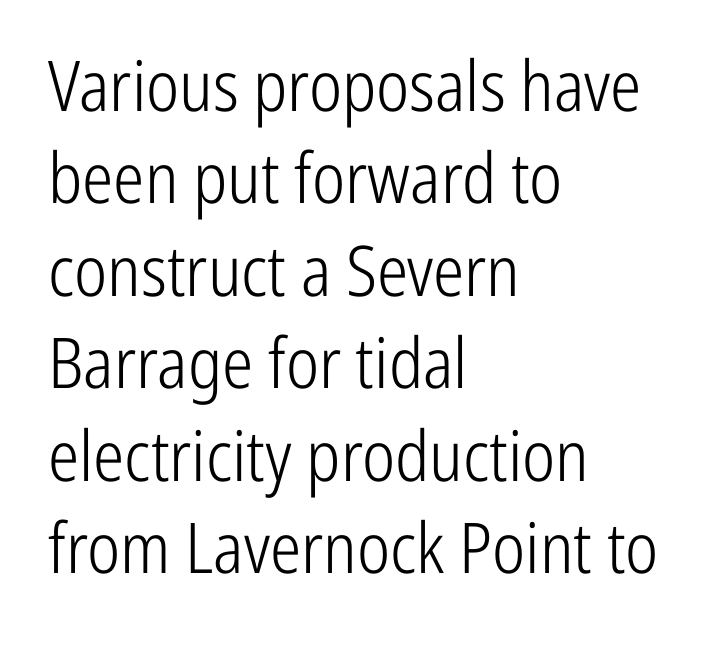
Q: Is the text bold? A: No.
Q: Is the text italic (slanted)? A: No, it is upright.
Q: Is the typeface a serif or a sans-serif typeface? A: Sans-serif.
Q: Is the text underlined? A: No.
Q: How is the paragraph aligned? A: Left-aligned.
Q: Is the spacing between letters normal or unusually wide? A: Normal.
Q: Is the spacing between lines tight, normal or loose? A: Normal.
Q: Width (condensed, normal, or wide)? A: Condensed.
Q: Stroke contrast? A: Low.
Q: x-height? A: Medium.
Q: Monospaced? A: No.
